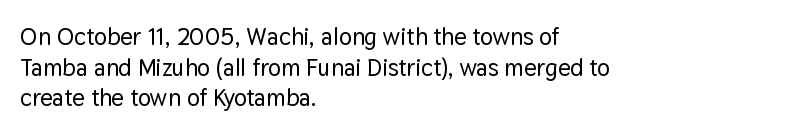
Q: Is the text italic (slanted)? A: No, it is upright.
Q: Is the text underlined? A: No.
Q: How is the paragraph aligned? A: Left-aligned.
Q: Is the spacing between letters normal or unusually wide? A: Normal.
Q: Is the spacing between lines tight, normal or loose? A: Normal.
